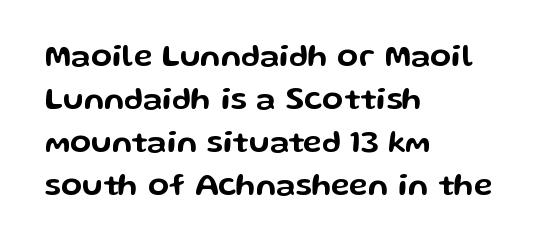
Q: Is the text italic (slanted)? A: No, it is upright.
Q: Is the typeface a serif or a sans-serif typeface? A: Sans-serif.
Q: Is the text underlined? A: No.
Q: How is the paragraph aligned? A: Left-aligned.
Q: Is the spacing between letters normal or unusually wide? A: Normal.
Q: Is the spacing between lines tight, normal or loose? A: Normal.
Q: Width (condensed, normal, or wide)? A: Wide.
Q: Stroke contrast? A: Low.
Q: x-height? A: Medium.
Q: Monospaced? A: No.
